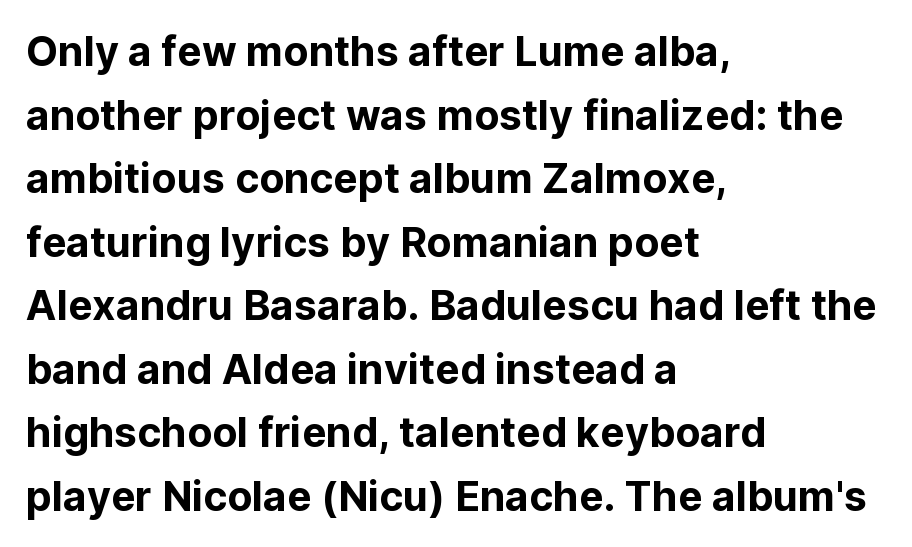
The image shows 41 px sans-serif type, upright; set left-aligned, normal line spacing (1.55x), normal letter spacing, not underlined; low stroke contrast and a medium x-height.
